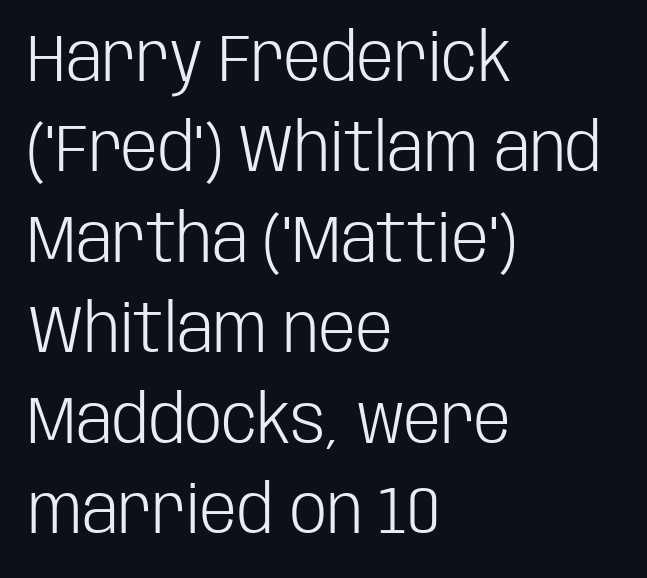
Q: Is the text bold? A: No.
Q: Is the text italic (slanted)? A: No, it is upright.
Q: Is the typeface a serif or a sans-serif typeface? A: Sans-serif.
Q: Is the text underlined? A: No.
Q: How is the paragraph aligned? A: Left-aligned.
Q: Is the spacing between letters normal or unusually wide? A: Normal.
Q: Is the spacing between lines tight, normal or loose? A: Normal.
Q: Width (condensed, normal, or wide)? A: Condensed.
Q: Stroke contrast? A: Low.
Q: x-height? A: Large.
Q: Monospaced? A: No.
